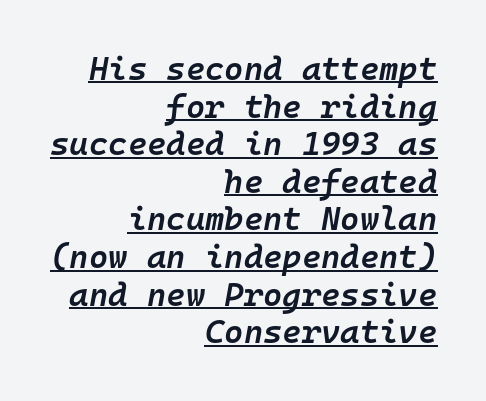
Q: Is the text bold? A: Semi-bold.
Q: Is the text italic (slanted)? A: Yes, it leans right by about 10 degrees.
Q: Is the text underlined? A: Yes.
Q: How is the paragraph aligned? A: Right-aligned.
Q: Is the spacing between letters normal or unusually wide? A: Normal.
Q: Is the spacing between lines tight, normal or loose? A: Tight.
Q: Width (condensed, normal, or wide)? A: Normal.
Q: Stroke contrast? A: Low.
Q: x-height? A: Medium.
Q: Monospaced? A: Yes.
